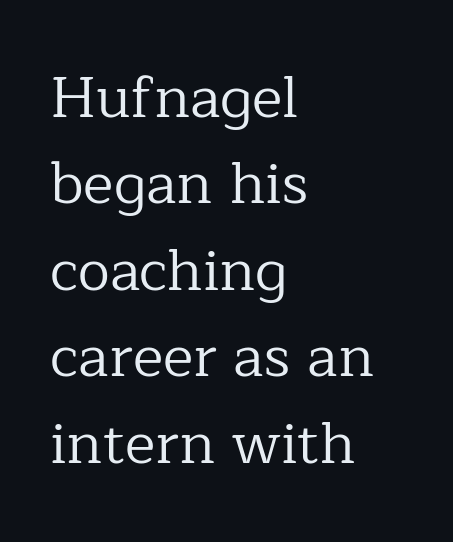
The image shows 58 px regular-weight serif type, upright; set left-aligned, normal line spacing (1.49x), normal letter spacing, not underlined; low stroke contrast and a medium x-height.
